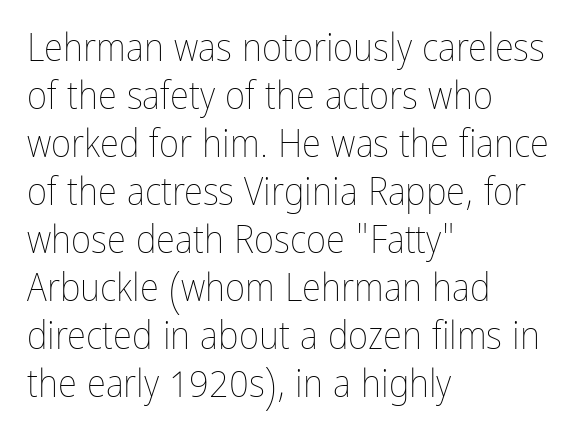
Q: Is the text bold? A: No.
Q: Is the text italic (slanted)? A: No, it is upright.
Q: Is the text underlined? A: No.
Q: How is the paragraph aligned? A: Left-aligned.
Q: Is the spacing between letters normal or unusually wide? A: Normal.
Q: Width (condensed, normal, or wide)? A: Condensed.
Q: Stroke contrast? A: Low.
Q: x-height? A: Medium.
Q: Monospaced? A: No.
